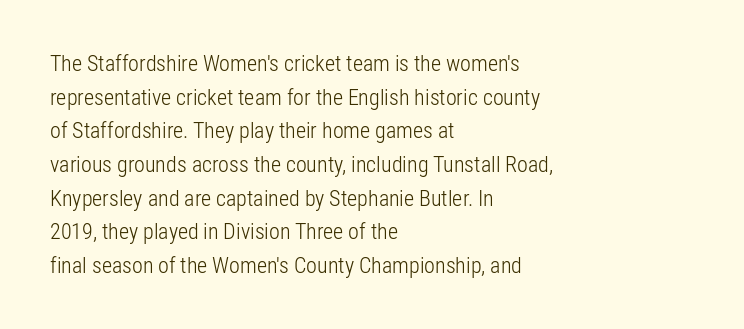
Unbolded letterforms with no extra heft. The letterforms sit shoulder to shoulder at normal distance. Line spacing here is normal. Glance below the letters and you will spot only blank space. Visually the block forms a straight wall on the left and a jagged coastline on the right.
